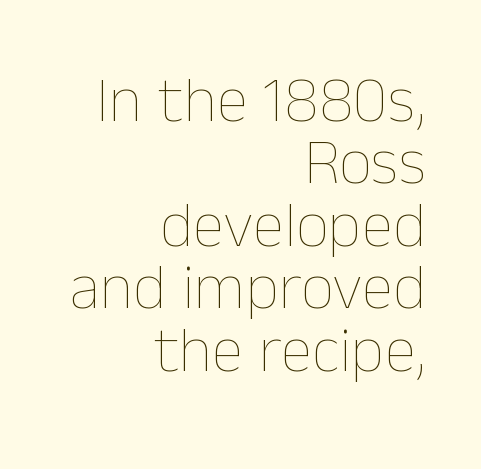
This block would grow much taller if given ordinary leading; it's compressed now. It's the straight-up-and-down kind of type. Note the varied advance widths — an 'i' is clearly narrower than an 'm'. This is not heavy type; no bold has been used. Alignment: flush right.
